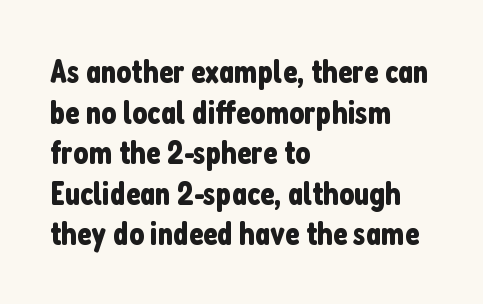
{"serif": "no", "italic": "no", "width": "condensed", "stroke_contrast": "low", "x_height": "medium", "monospaced": "no", "underline": "no", "align": "left", "line_spacing_ratio": 1.23, "letter_spacing": "normal", "letter_spacing_em": 0.0, "glyph_px": 33}
